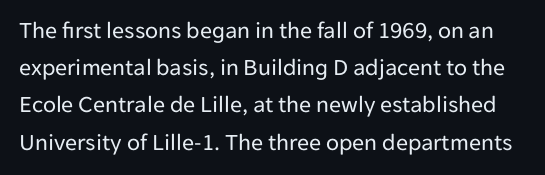
The image shows 24 px text type, upright; set normal line spacing (1.55x), normal letter spacing, not underlined.
